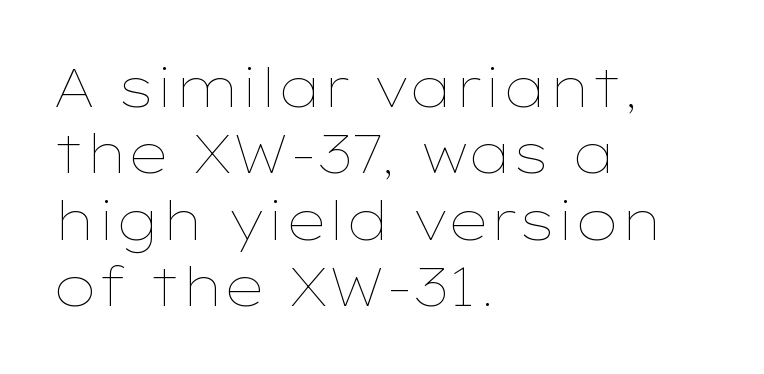
{"italic": "no", "bold": "no", "weight": "thin", "width": "wide", "stroke_contrast": "low", "x_height": "medium", "monospaced": "no", "underline": "no", "align": "left", "line_spacing_ratio": 1.23, "letter_spacing": "normal", "letter_spacing_em": 0.0, "glyph_px": 54}
